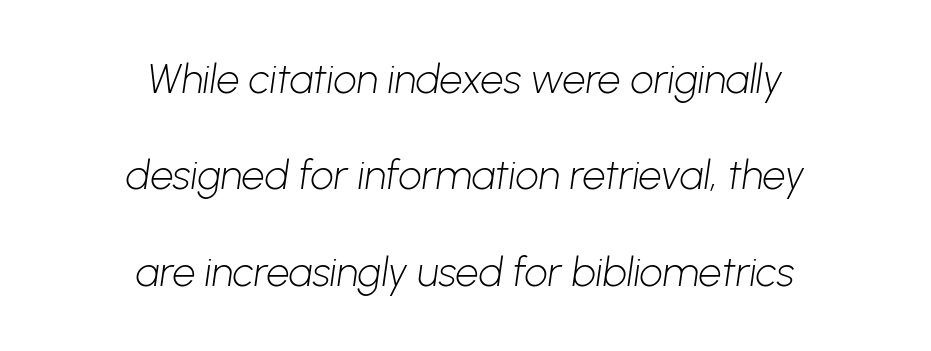
The image shows 41 px light sans-serif type; set centered, loose line spacing (2.35x), normal letter spacing, not underlined; low stroke contrast and a medium x-height.
